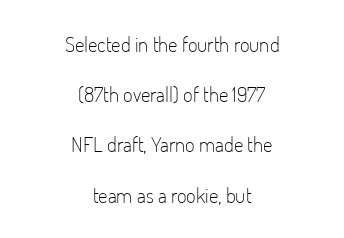
No chunkiness to these letters — they're not bold. The compositor balanced each line on the midline. The tracking reads as untouched default to a designer's eye. The designer dialed line spacing up above the default. Glance below the letters and you will spot only blank space. The font's upright variant was chosen for this text.
